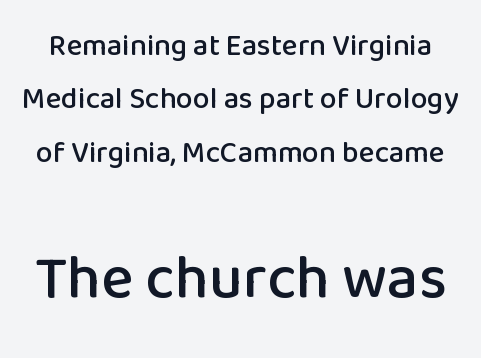
The image shows 61 px sans-serif type, upright; set line spacing 1.78x, normal letter spacing, not underlined; the second (bottom) block is 2.03x larger; low stroke contrast and a medium x-height.
